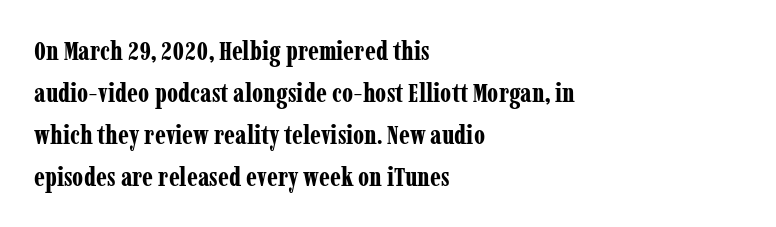
The face used here has the dense, thick strokes of a bold. Students, observe: this is what conventionally led text looks like. Notice how the stems are strictly vertical — no italics here. The setting favours the left margin, as ordinary paragraphs usually do.
